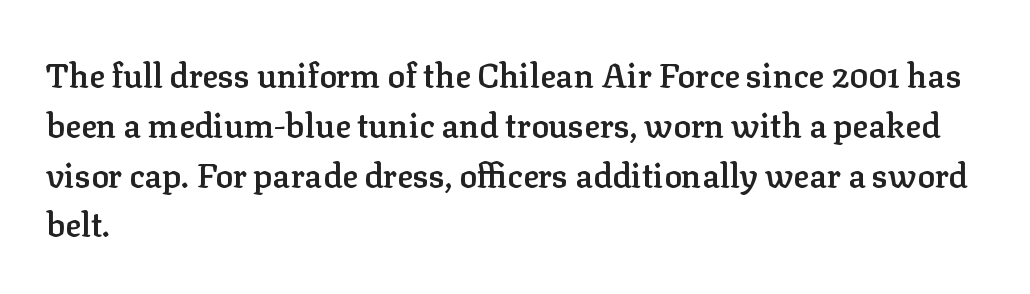
The image shows 33 px semibold serif type, upright; set left-aligned, normal line spacing (1.51x), normal letter spacing, not underlined; low stroke contrast and a medium x-height.
